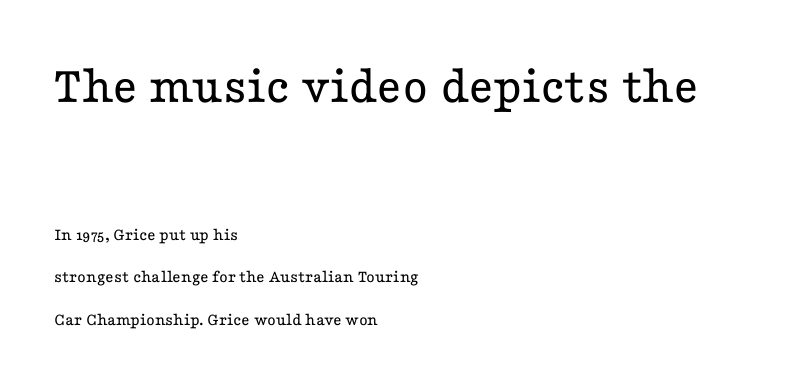
The compositor pushed each line to the left boundary. Each stroke keeps to a modest, everyday thickness or less. Proportional: the letters do not fall into vertical columns. Unlike italic type, these characters show no tilt at all.
